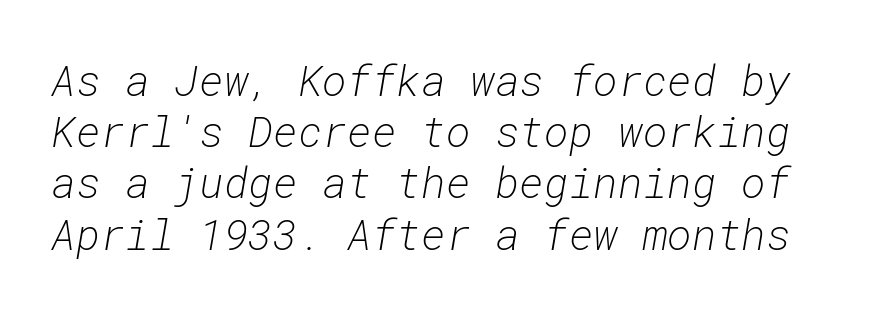
Q: Is the text bold? A: No.
Q: Is the text italic (slanted)? A: Yes, it leans right by about 10 degrees.
Q: Is the text underlined? A: No.
Q: Is the spacing between letters normal or unusually wide? A: Normal.
Q: Width (condensed, normal, or wide)? A: Normal.
Q: Stroke contrast? A: Low.
Q: x-height? A: Medium.
Q: Monospaced? A: Yes.
